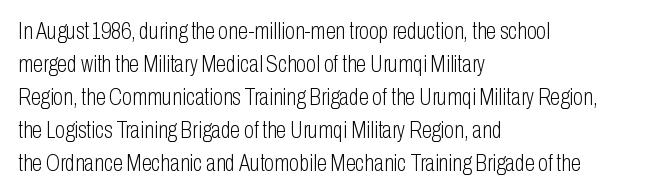
Q: Is the text bold? A: No.
Q: Is the text italic (slanted)? A: No, it is upright.
Q: Is the text underlined? A: No.
Q: How is the paragraph aligned? A: Left-aligned.
Q: Is the spacing between letters normal or unusually wide? A: Normal.
Q: Is the spacing between lines tight, normal or loose? A: Normal.
